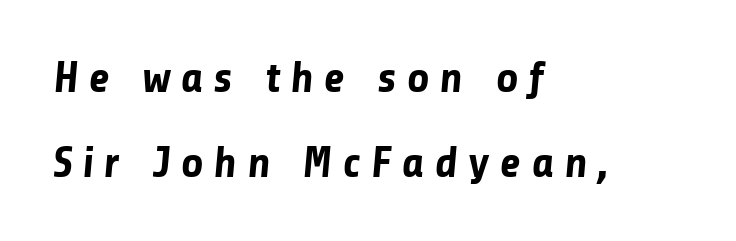
The image shows 44 px bold sans-serif type; set left-aligned, loose line spacing (1.93x), unusually wide letter spacing (+0.23 em), not underlined; low stroke contrast and a medium x-height.
